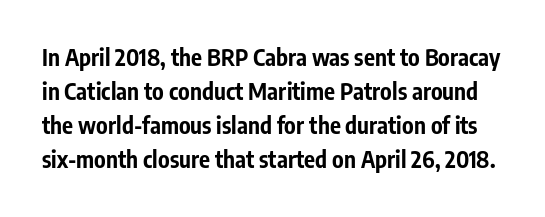
{"italic": "no", "bold": "yes", "underline": "no", "line_spacing": "normal", "line_spacing_ratio": 1.48, "letter_spacing": "normal", "letter_spacing_em": 0.0, "glyph_px": 23}
